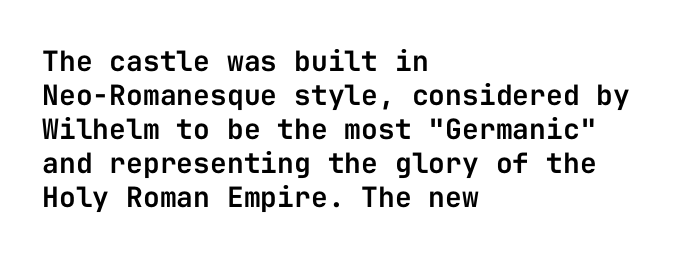
Monospaced: the letters line up in strict vertical columns. Nope, not italic — everything's standing straight. A typesetter would label this face a sans. Teacher's note: observe the even left margin — that is flush-left alignment.
